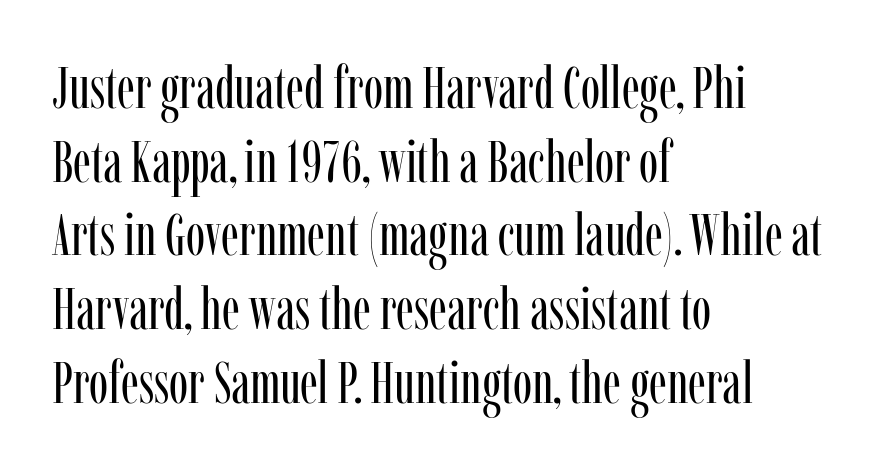
{"serif": "yes", "italic": "no", "bold": "no", "weight": "regular", "width": "condensed", "stroke_contrast": "low", "x_height": "medium", "monospaced": "no", "underline": "no", "align": "left", "line_spacing": "normal", "line_spacing_ratio": 1.27, "letter_spacing": "normal", "letter_spacing_em": 0.0, "glyph_px": 58}
